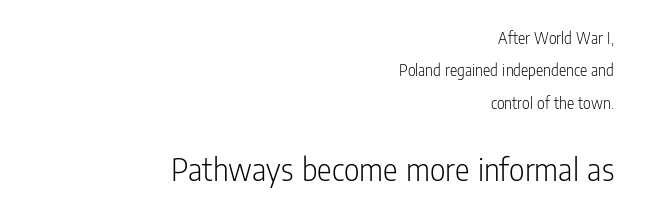
Note the varied advance widths — an 'i' is clearly narrower than an 'm'. Ascenders rise straight up at ninety degrees. These lines stand farther apart than default settings would place them. The weight tops out at a normal text grade. Descenders hang freely into open space. Horizontally, the lines are justified to the trailing edge only.
